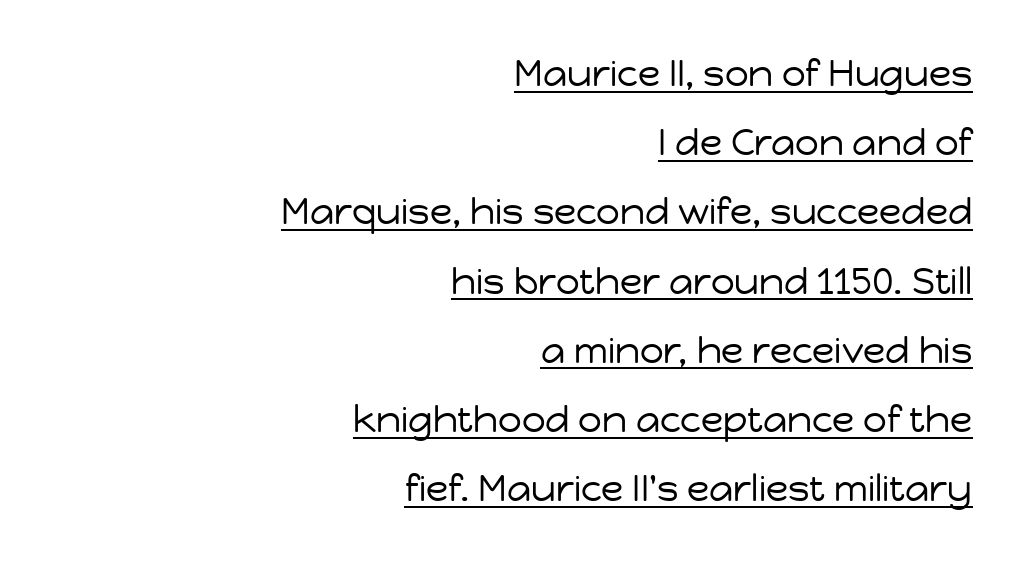
The image shows 37 px regular-weight sans-serif type, upright; set right-aligned, line spacing 1.87x, normal letter spacing, underlined; low stroke contrast and a medium x-height.
